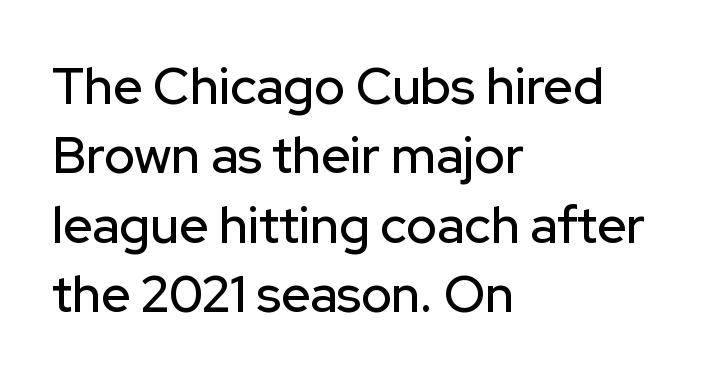
The image shows 51 px sans-serif type, upright; set left-aligned, normal line spacing (1.36x), normal letter spacing, not underlined; low stroke contrast and a medium x-height.
